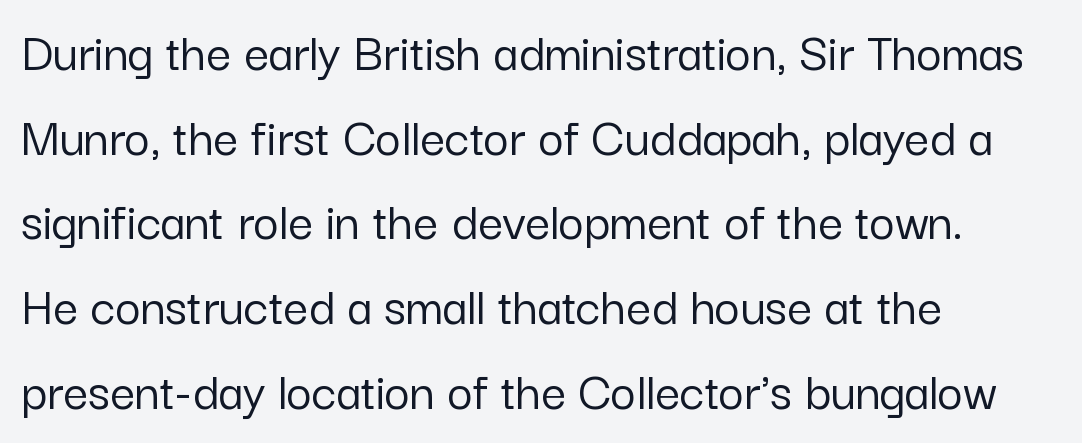
The image shows 55 px sans-serif type, upright; set left-aligned, normal line spacing (1.54x), normal letter spacing, not underlined; low stroke contrast and a medium x-height.
